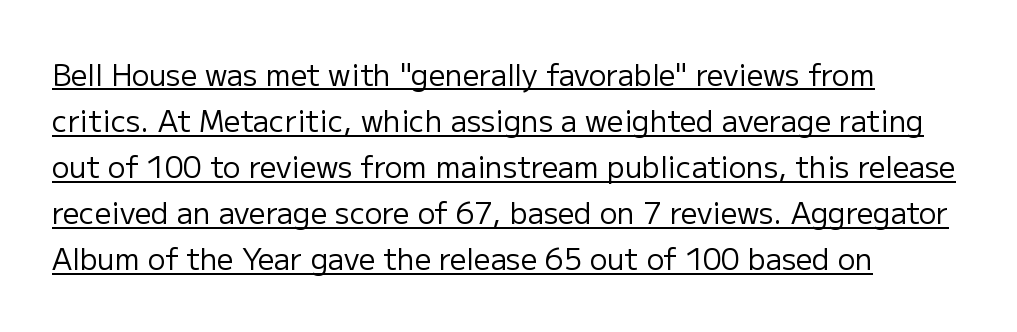
{"serif": "no", "italic": "no", "bold": "no", "weight": "regular", "width": "normal", "stroke_contrast": "low", "x_height": "medium", "monospaced": "no", "underline": "yes", "align": "left", "line_spacing": "normal", "line_spacing_ratio": 1.59, "letter_spacing": "normal", "letter_spacing_em": 0.0, "glyph_px": 29}
